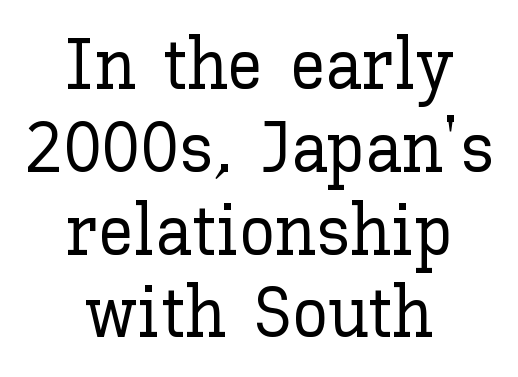
The image shows 72 px text type, upright; set centered, tight line spacing (1.15x), normal letter spacing, not underlined; low stroke contrast and a medium x-height.
